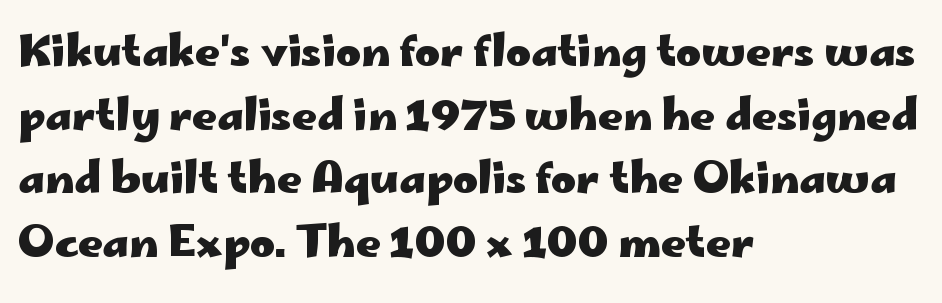
The image shows 43 px heavy, wide sans-serif type, upright; set left-aligned, normal line spacing (1.48x), normal letter spacing, not underlined; low stroke contrast and a small x-height.
